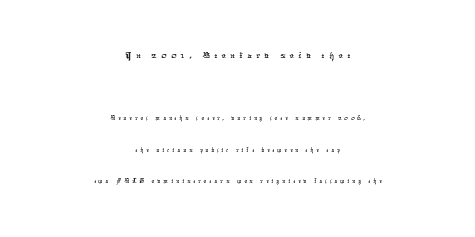
Descenders hang freely into open space. Compared with typical paragraphs, the rows here are farther apart. Is the block centered? Yes — each line is placed symmetrically about the middle. The letterforms stand isolated, each surrounded by extra space.
